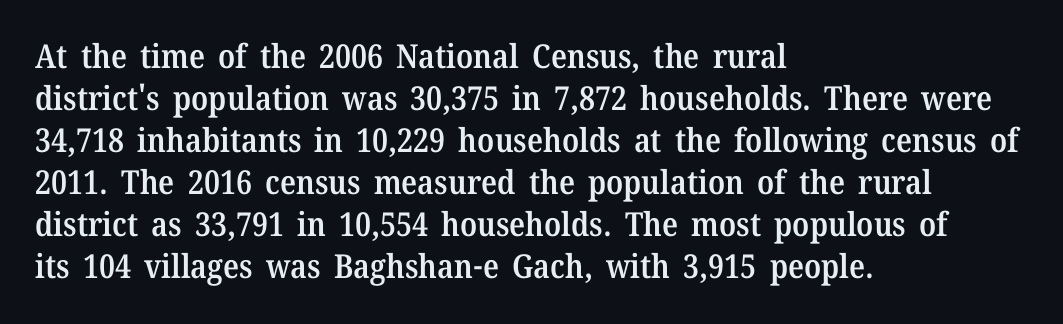
Q: Is the text bold? A: Semi-bold.
Q: Is the text italic (slanted)? A: No, it is upright.
Q: Is the typeface a serif or a sans-serif typeface? A: Serif.
Q: Is the text underlined? A: No.
Q: How is the paragraph aligned? A: Left-aligned.
Q: Is the spacing between letters normal or unusually wide? A: Normal.
Q: Is the spacing between lines tight, normal or loose? A: Normal.
Q: Width (condensed, normal, or wide)? A: Normal.
Q: Stroke contrast? A: Medium.
Q: x-height? A: Medium.
Q: Monospaced? A: No.
